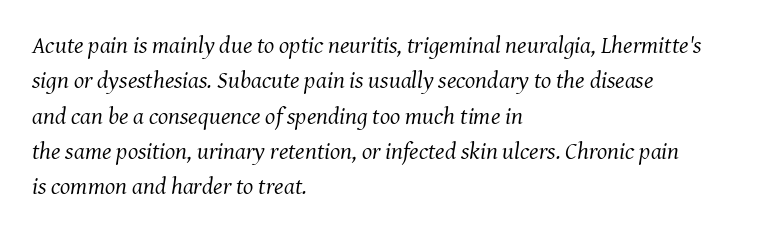
{"italic": "yes", "lean": "right", "slant_degrees": 8, "bold": "no", "underline": "no", "align": "left", "line_spacing": "normal", "line_spacing_ratio": 1.47, "letter_spacing": "normal", "letter_spacing_em": 0.0, "glyph_px": 24}
